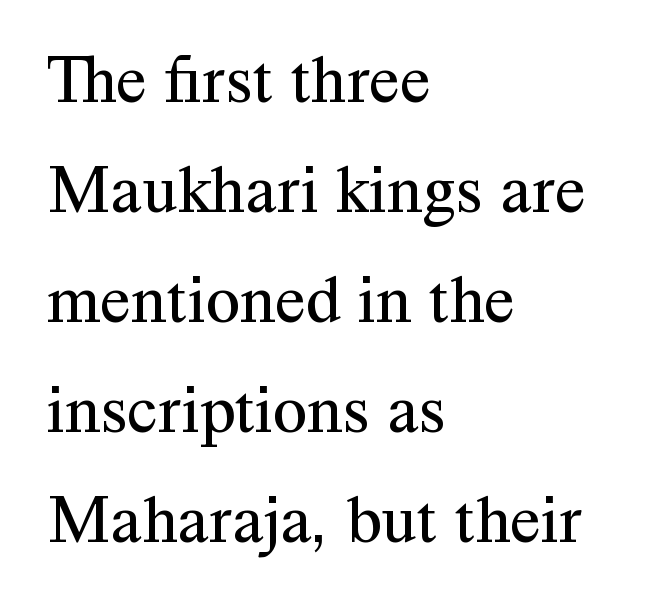
The rendering uses natural spacing where letterforms have individual widths. Leading matches the norm, producing a regular column. The strokes are not fattened; the text isn't bold. The space beneath each line is pristine and unruled. Is the letter spacing exaggerated? No — it looks like the ordinary default. To sum up the face: it has serifs.
